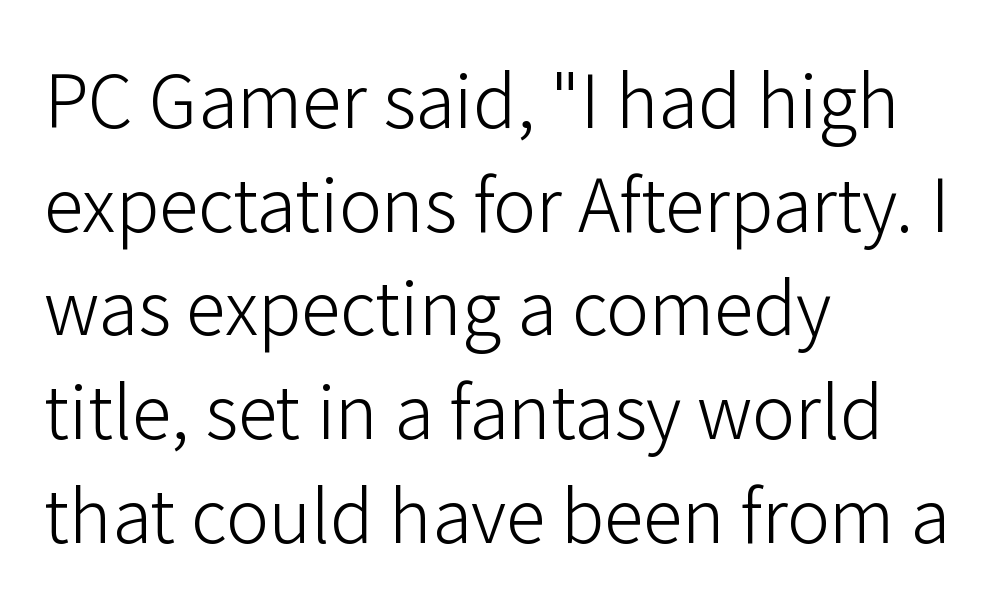
Q: Is the text bold? A: No.
Q: Is the text italic (slanted)? A: No, it is upright.
Q: Is the typeface a serif or a sans-serif typeface? A: Sans-serif.
Q: Is the text underlined? A: No.
Q: How is the paragraph aligned? A: Left-aligned.
Q: Is the spacing between letters normal or unusually wide? A: Normal.
Q: Is the spacing between lines tight, normal or loose? A: Normal.
Q: Width (condensed, normal, or wide)? A: Normal.
Q: Stroke contrast? A: Low.
Q: x-height? A: Medium.
Q: Monospaced? A: No.
